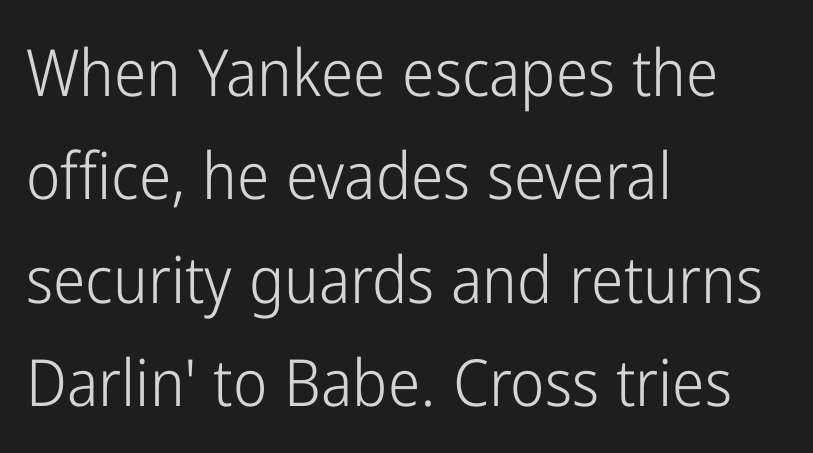
Q: Is the text bold? A: No.
Q: Is the text italic (slanted)? A: No, it is upright.
Q: Is the typeface a serif or a sans-serif typeface? A: Sans-serif.
Q: Is the text underlined? A: No.
Q: How is the paragraph aligned? A: Left-aligned.
Q: Is the spacing between letters normal or unusually wide? A: Normal.
Q: Is the spacing between lines tight, normal or loose? A: Normal.
Q: Width (condensed, normal, or wide)? A: Condensed.
Q: Stroke contrast? A: Low.
Q: x-height? A: Medium.
Q: Monospaced? A: No.
